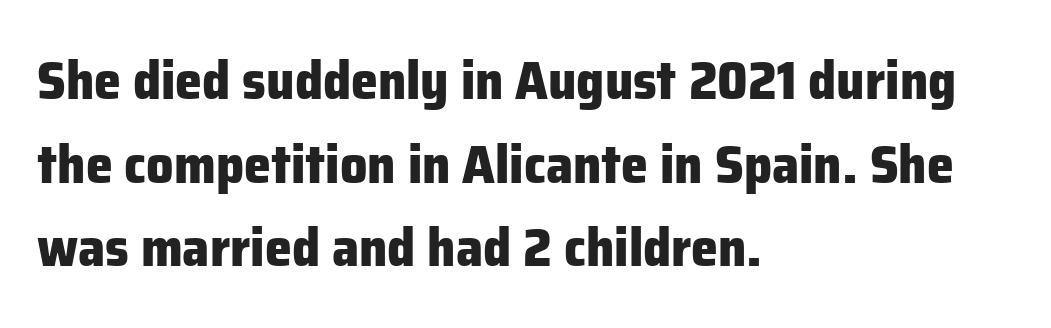
Q: Is the text bold? A: Yes.
Q: Is the text italic (slanted)? A: No, it is upright.
Q: Is the typeface a serif or a sans-serif typeface? A: Sans-serif.
Q: Is the text underlined? A: No.
Q: How is the paragraph aligned? A: Left-aligned.
Q: Is the spacing between letters normal or unusually wide? A: Normal.
Q: Is the spacing between lines tight, normal or loose? A: Normal.
Q: Width (condensed, normal, or wide)? A: Normal.
Q: Stroke contrast? A: Low.
Q: x-height? A: Medium.
Q: Monospaced? A: No.
